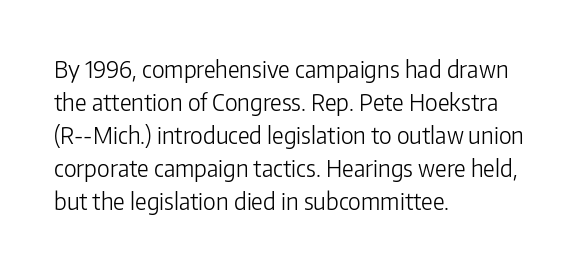
{"italic": "no", "bold": "no", "underline": "no", "align": "left", "line_spacing": "normal", "line_spacing_ratio": 1.44, "letter_spacing": "normal", "letter_spacing_em": 0.0, "glyph_px": 23}
